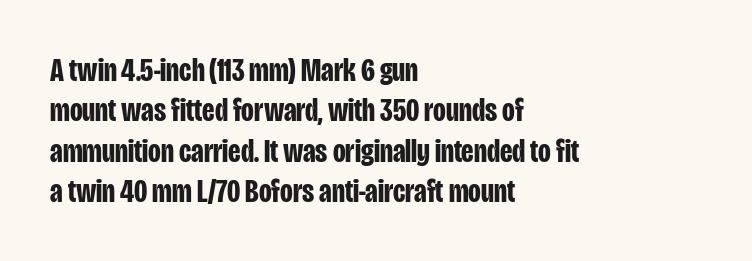
Is this a fixed-width face? No — the glyphs have proportional, varying widths. You'd pick this weight for a headline — it's a proper bold. The ragged edge is on the right, which tells us the setting is flush left. A sans-serif font was chosen for this passage. Bare-footed words on every line. Tracking here is standard; glyphs follow each other at the usual distance.
